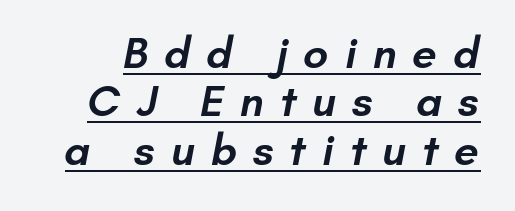
{"serif": "no", "bold": "semi", "weight": "semibold", "width": "normal", "stroke_contrast": "low", "x_height": "small", "monospaced": "no", "underline": "yes", "line_spacing": "tight", "line_spacing_ratio": 1.1, "letter_spacing": "wide", "letter_spacing_em": 0.36, "glyph_px": 44}
